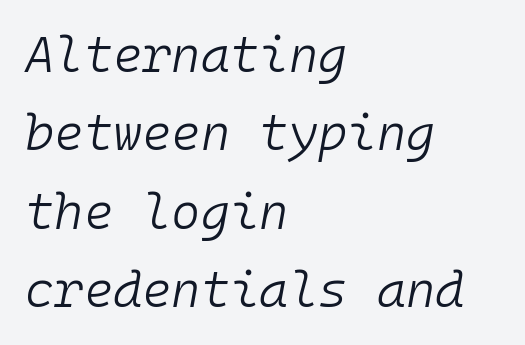
Q: Is the text bold? A: No.
Q: Is the text italic (slanted)? A: Yes, it leans right by about 10 degrees.
Q: Is the text underlined? A: No.
Q: How is the paragraph aligned? A: Left-aligned.
Q: Is the spacing between letters normal or unusually wide? A: Normal.
Q: Is the spacing between lines tight, normal or loose? A: Normal.
Q: Width (condensed, normal, or wide)? A: Normal.
Q: Stroke contrast? A: Low.
Q: x-height? A: Medium.
Q: Monospaced? A: Yes.
